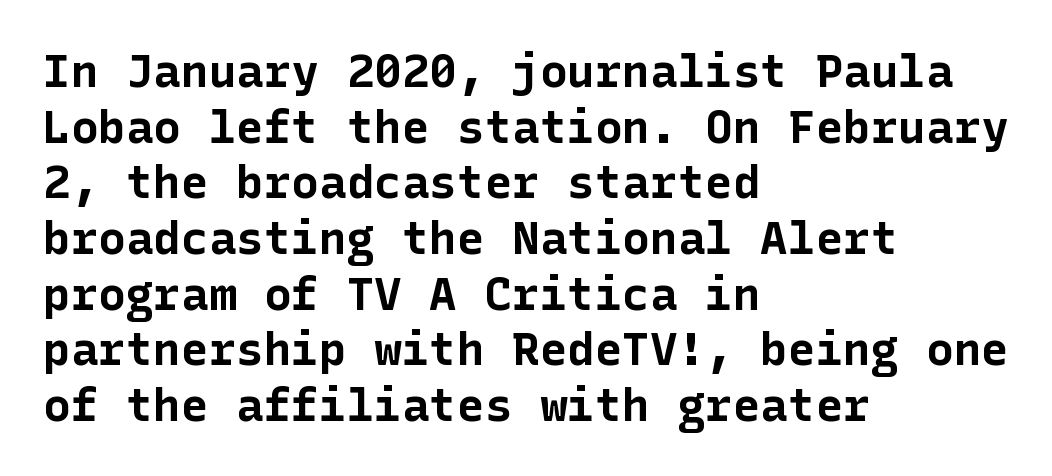
Q: Is the text bold? A: Yes.
Q: Is the text italic (slanted)? A: No, it is upright.
Q: Is the typeface a serif or a sans-serif typeface? A: Sans-serif.
Q: Is the text underlined? A: No.
Q: How is the paragraph aligned? A: Left-aligned.
Q: Is the spacing between letters normal or unusually wide? A: Normal.
Q: Width (condensed, normal, or wide)? A: Normal.
Q: Stroke contrast? A: Low.
Q: x-height? A: Medium.
